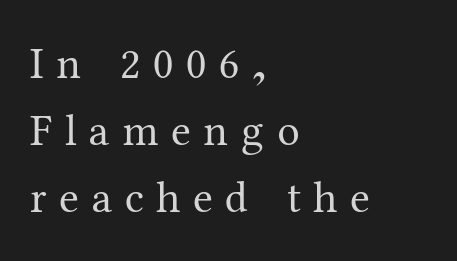
{"serif": "yes", "italic": "no", "bold": "no", "weight": "regular", "width": "normal", "stroke_contrast": "medium", "x_height": "medium", "monospaced": "no", "underline": "no", "align": "left", "line_spacing": "normal", "line_spacing_ratio": 1.49, "letter_spacing": "wide", "letter_spacing_em": 0.28, "glyph_px": 45}
